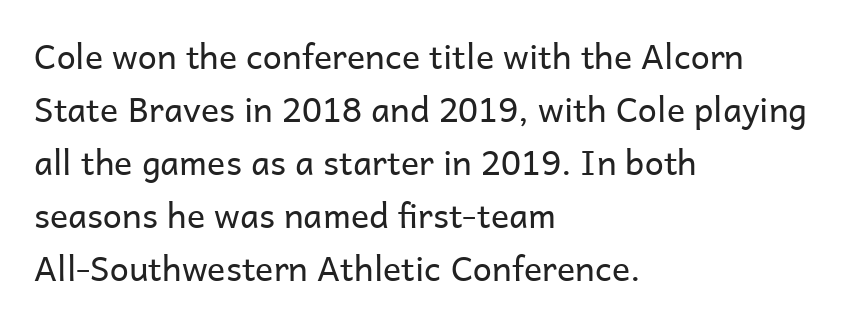
The image shows 34 px regular-weight sans-serif type, upright; set left-aligned, normal line spacing (1.56x), normal letter spacing, not underlined; low stroke contrast and a medium x-height.
